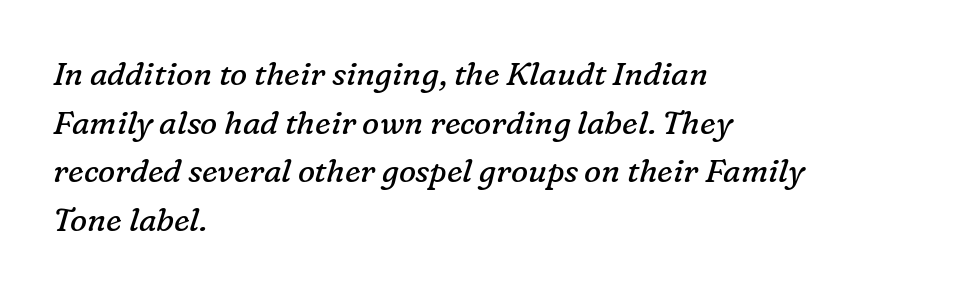
The image shows 32 px regular-weight serif type, italic (leaning right); set left-aligned, normal line spacing (1.52x), normal letter spacing, not underlined; low stroke contrast and a medium x-height.
